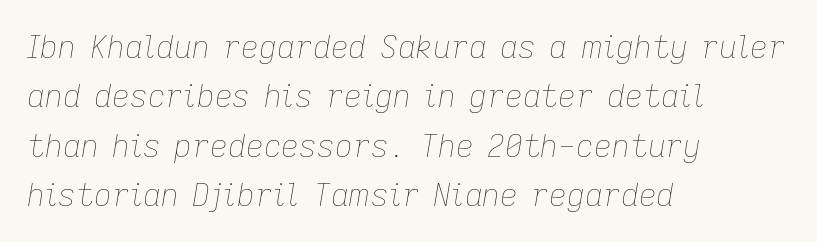
Q: Is the text bold? A: No.
Q: Is the text italic (slanted)? A: Yes, it leans right by about 9 degrees.
Q: Is the text underlined? A: No.
Q: How is the paragraph aligned? A: Left-aligned.
Q: Is the spacing between letters normal or unusually wide? A: Normal.
Q: Is the spacing between lines tight, normal or loose? A: Normal.
Q: Width (condensed, normal, or wide)? A: Normal.
Q: Stroke contrast? A: Low.
Q: x-height? A: Medium.
Q: Monospaced? A: No.
